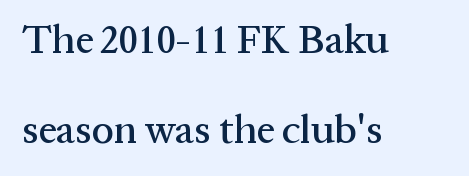
The image shows 40 px serif type, upright; set left-aligned, loose line spacing (2.26x), normal letter spacing, not underlined; medium stroke contrast and a medium x-height.
